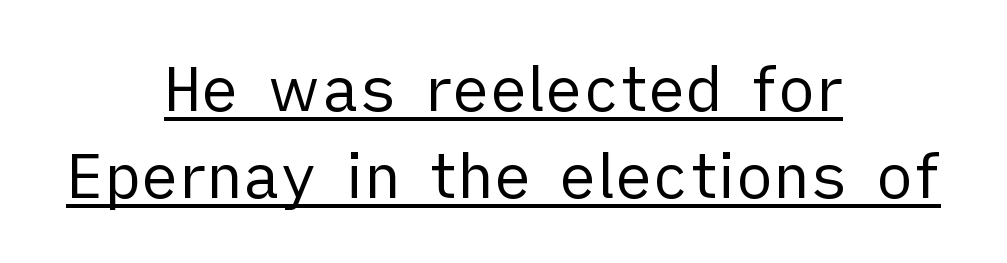
Q: Is the text bold? A: No.
Q: Is the text italic (slanted)? A: No, it is upright.
Q: Is the typeface a serif or a sans-serif typeface? A: Sans-serif.
Q: Is the text underlined? A: Yes.
Q: How is the paragraph aligned? A: Centered.
Q: Is the spacing between letters normal or unusually wide? A: Normal.
Q: Is the spacing between lines tight, normal or loose? A: Normal.
Q: Width (condensed, normal, or wide)? A: Normal.
Q: Stroke contrast? A: Low.
Q: x-height? A: Medium.
Q: Monospaced? A: No.
